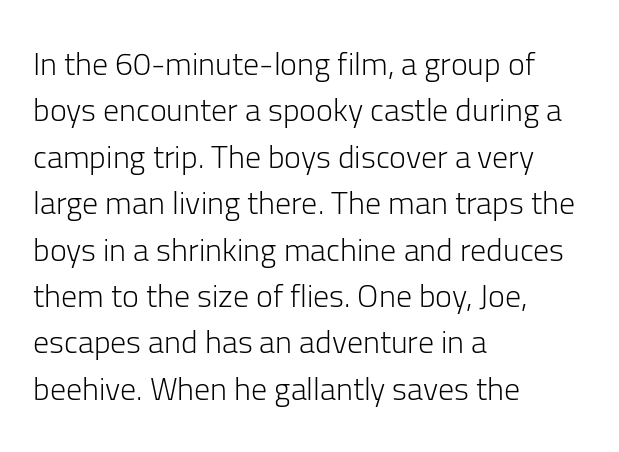
Vertical spacing — default. Each word holds together tightly as a unit, with standard inter-letter gaps. These lines are rendered in a variable-pitch font. Which margin do the lines hug? The left one — the right edge is uneven. Ink coverage per letter is moderate at most.
